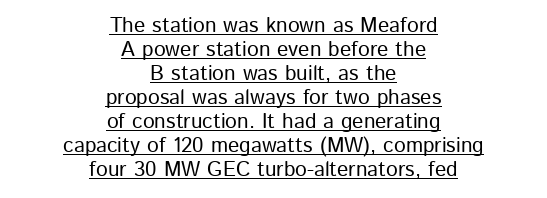
Q: Is the text italic (slanted)? A: No, it is upright.
Q: Is the text underlined? A: Yes.
Q: How is the paragraph aligned? A: Centered.
Q: Is the spacing between letters normal or unusually wide? A: Normal.
Q: Is the spacing between lines tight, normal or loose? A: Tight.
